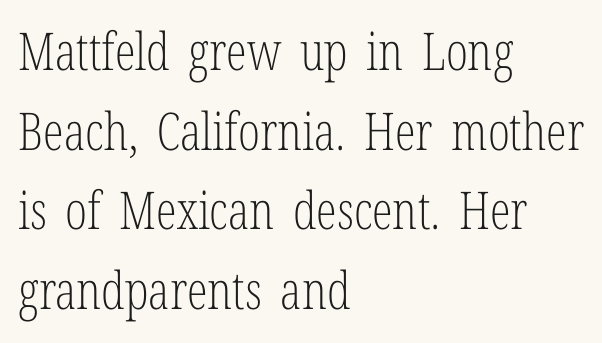
{"serif": "yes", "italic": "no", "bold": "no", "weight": "light", "width": "condensed", "stroke_contrast": "low", "x_height": "medium", "monospaced": "no", "underline": "no", "align": "left", "line_spacing": "normal", "line_spacing_ratio": 1.53, "letter_spacing": "normal", "letter_spacing_em": 0.0, "glyph_px": 52}
